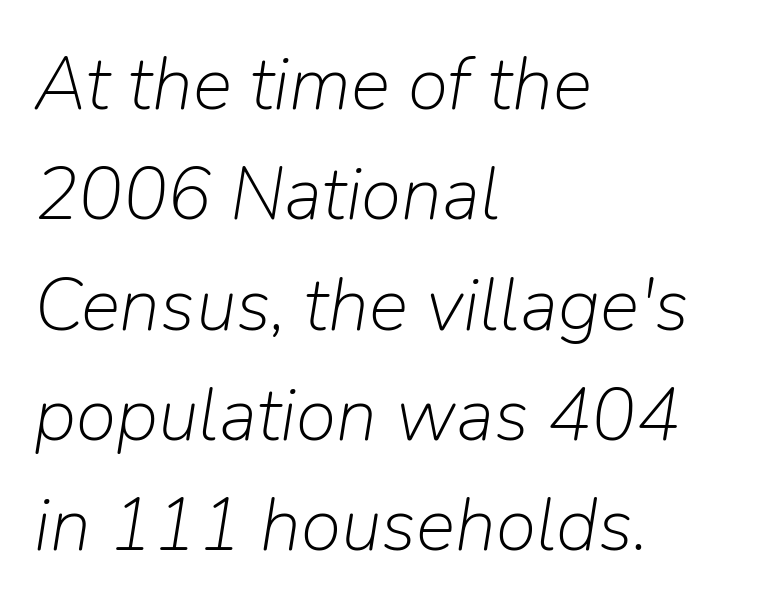
Think of a printed novel: that variable character pitch is what you see here. The space directly below the letters is spotless. No extra tracking has been applied to these lines. Students, observe: this is what conventionally led text looks like. The font's italic variant was chosen for this text. In CSS terms this would be text-align: left.
